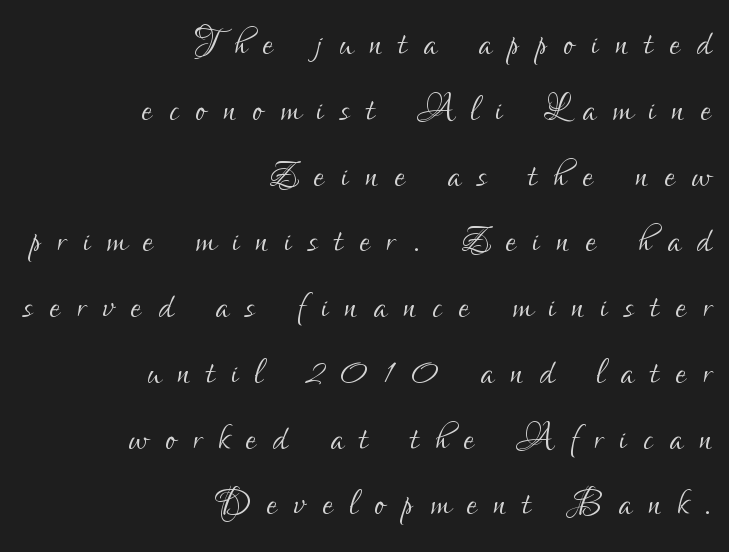
The image shows 48 px light, condensed sans-serif type; set right-aligned, normal line spacing (1.37x), unusually wide letter spacing (+0.35 em), not underlined; low stroke contrast and a small x-height.
